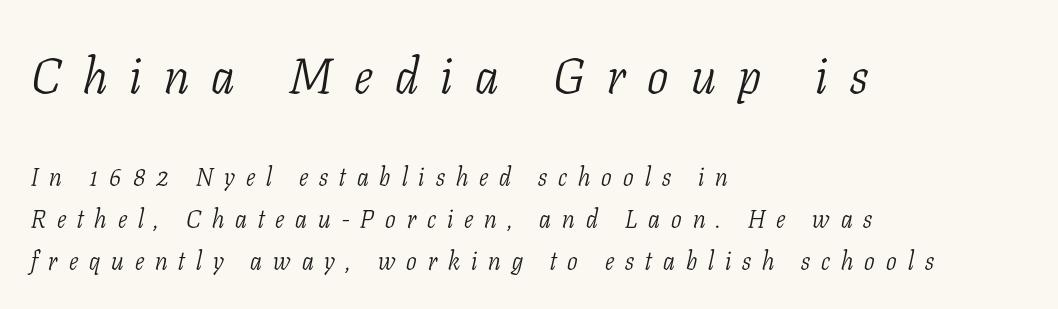
{"serif": "yes", "italic": "yes", "lean": "right", "slant_degrees": 11, "bold": "no", "weight": "light", "width": "condensed", "stroke_contrast": "low", "x_height": "medium", "monospaced": "no", "underline": "no", "align": "left", "line_spacing": "normal", "line_spacing_ratio": 1.67, "letter_spacing": "wide", "letter_spacing_em": 0.44, "larger_block": "first", "size_ratio": 2.0, "glyph_px": 50}
